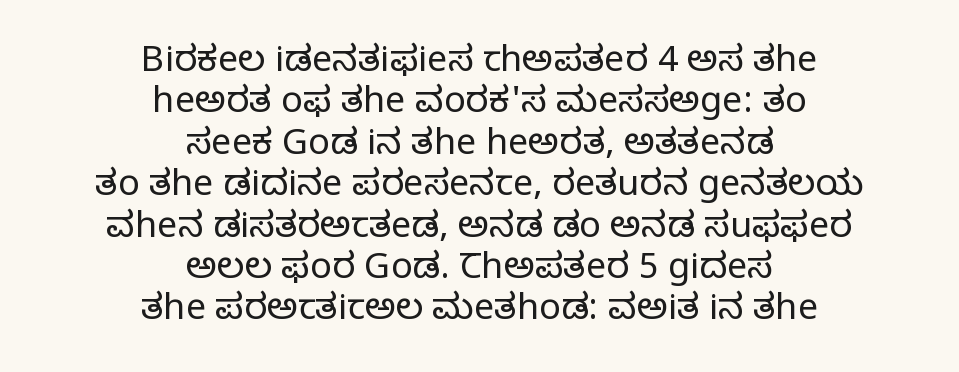
A clean baseline with only descenders dipping below it. Serif or sans? Serif — the stroke terminals have little feet. It's the straight-up-and-down kind of type. The designer dialed line spacing down below the default. Honestly, the letter spacing is just normal — you wouldn't notice it. If you folded the block vertically in half, each line would mirror itself in length.
